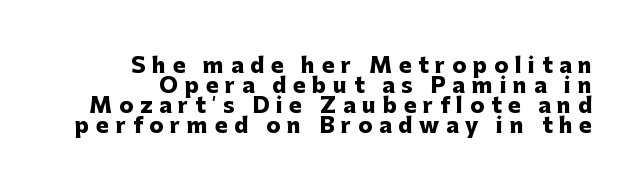
{"italic": "no", "bold": "yes", "underline": "no", "line_spacing": "tight", "line_spacing_ratio": 0.96, "letter_spacing": "wide", "letter_spacing_em": 0.32, "glyph_px": 21}
